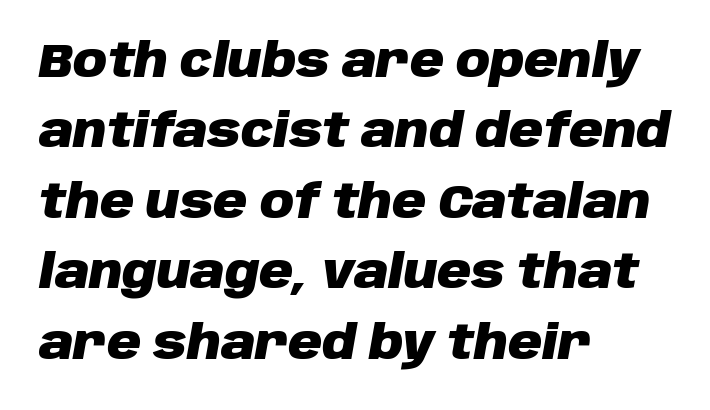
Q: Is the text bold? A: Yes.
Q: Is the text italic (slanted)? A: Yes, it leans right by about 10 degrees.
Q: Is the text underlined? A: No.
Q: How is the paragraph aligned? A: Left-aligned.
Q: Is the spacing between letters normal or unusually wide? A: Normal.
Q: Is the spacing between lines tight, normal or loose? A: Normal.
Q: Width (condensed, normal, or wide)? A: Normal.
Q: Stroke contrast? A: Low.
Q: x-height? A: Large.
Q: Monospaced? A: No.
